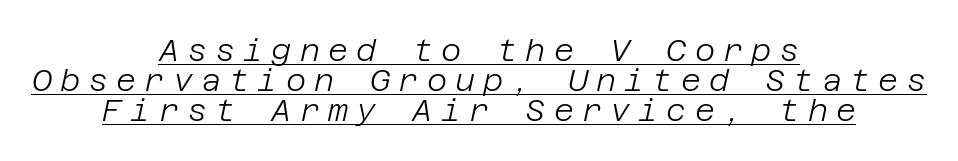
The image shows 31 px light type, italic (leaning right); set centered, tight line spacing (0.97x), unusually wide letter spacing (+0.26 em), underlined; low stroke contrast and a large x-height.
